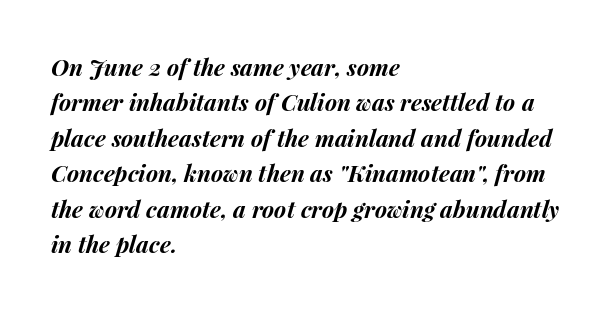
Q: Is the text bold? A: Yes.
Q: Is the text italic (slanted)? A: Yes, it leans right by about 15 degrees.
Q: Is the text underlined? A: No.
Q: How is the paragraph aligned? A: Left-aligned.
Q: Is the spacing between letters normal or unusually wide? A: Normal.
Q: Is the spacing between lines tight, normal or loose? A: Normal.
